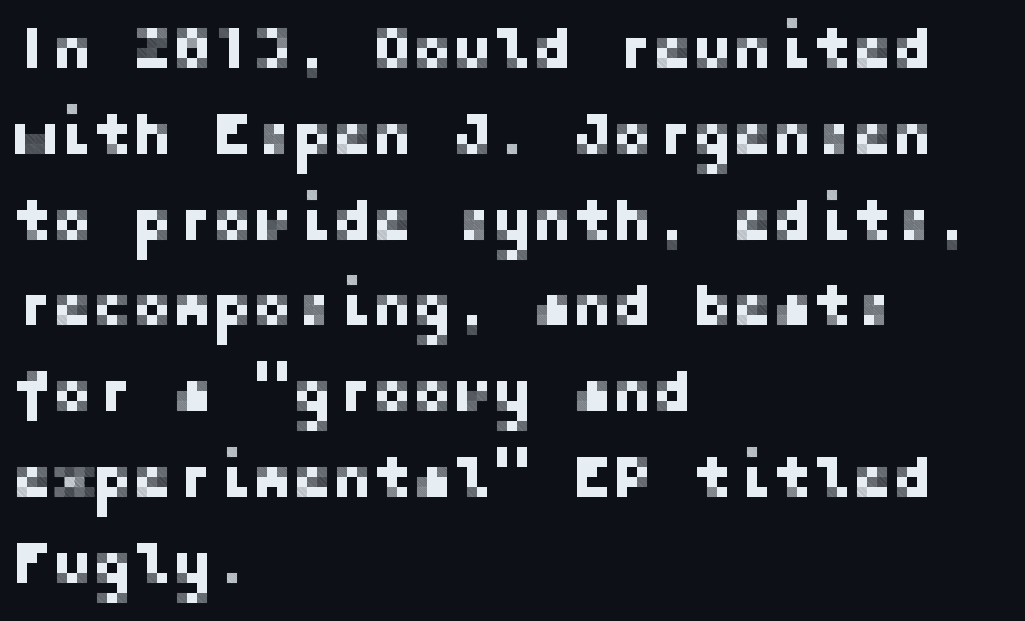
The image shows 60 px sans-serif type, upright; set left-aligned, normal line spacing (1.43x), normal letter spacing, not underlined; low stroke contrast and a medium x-height.
